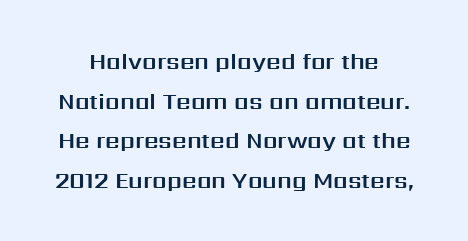
{"italic": "no", "underline": "no", "line_spacing_ratio": 1.72, "letter_spacing": "normal", "letter_spacing_em": 0.0, "glyph_px": 23}
